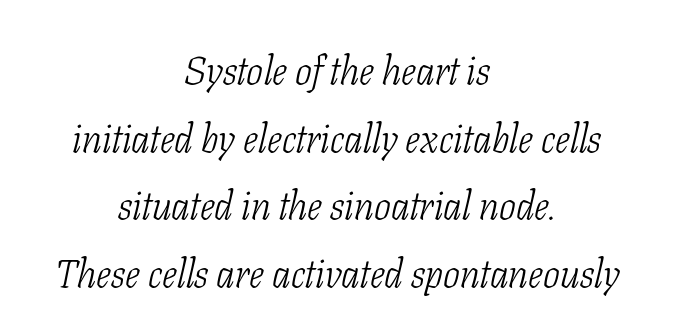
{"serif": "yes", "italic": "yes", "lean": "right", "slant_degrees": 11, "bold": "no", "weight": "light", "width": "condensed", "stroke_contrast": "low", "x_height": "medium", "monospaced": "no", "underline": "no", "align": "center", "line_spacing": "normal", "line_spacing_ratio": 1.69, "letter_spacing": "normal", "letter_spacing_em": 0.0, "glyph_px": 40}
